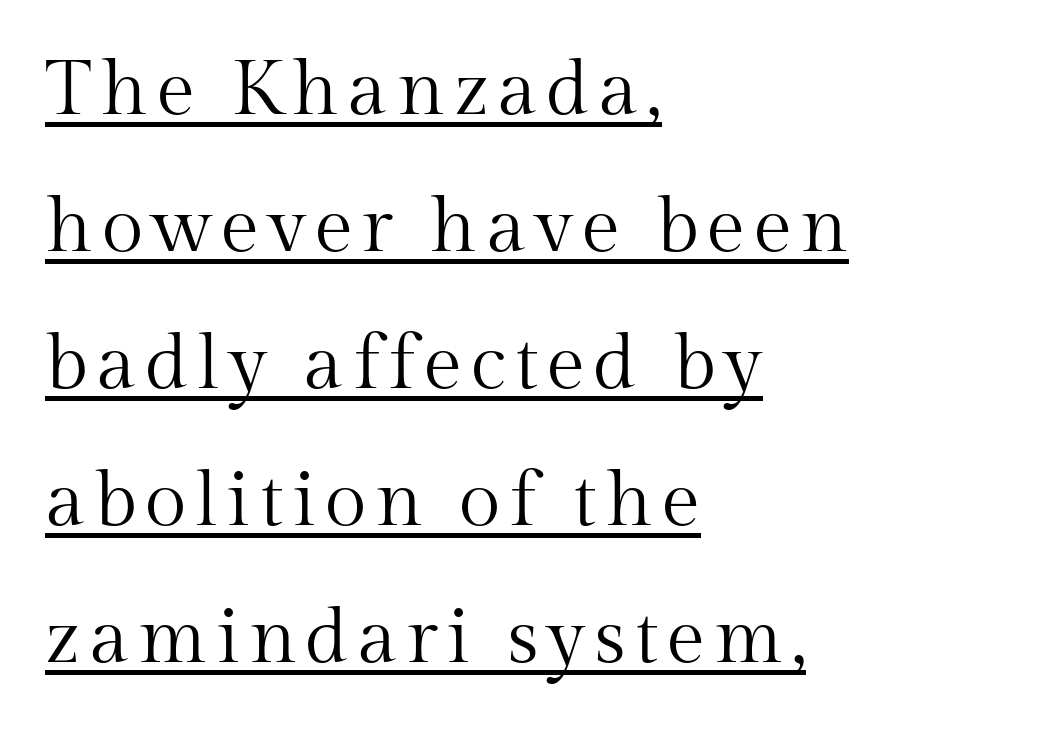
The image shows 77 px regular-weight serif type, upright; set left-aligned, line spacing 1.78x, underlined; medium stroke contrast and a medium x-height.
